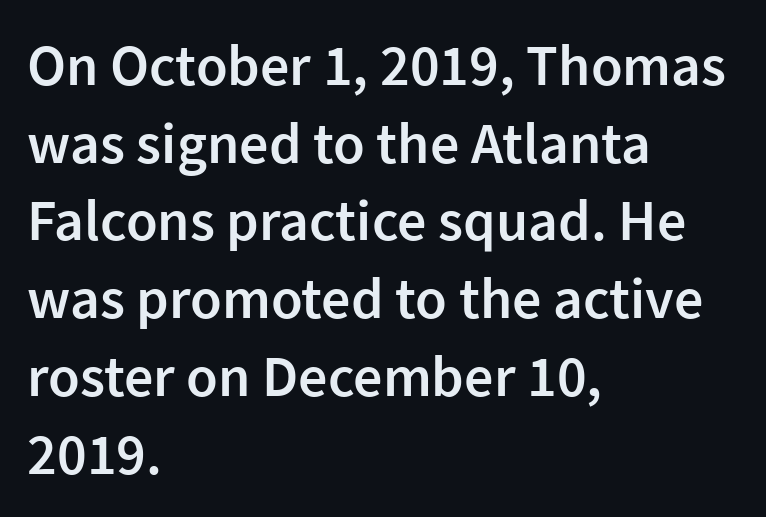
Evenly set lines give the paragraph a standard silhouette. Summary of weight: moderately heavy, a semibold. The gaps between neighbouring characters are ordinary and unremarkable. Does the type have serifs? No, each stem ends abruptly.
